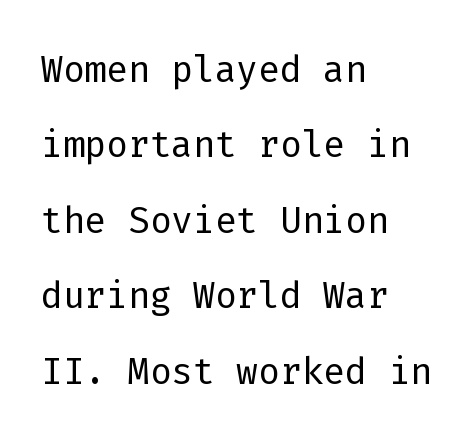
Q: Is the text bold? A: No.
Q: Is the text italic (slanted)? A: No, it is upright.
Q: Is the typeface a serif or a sans-serif typeface? A: Sans-serif.
Q: Is the text underlined? A: No.
Q: How is the paragraph aligned? A: Left-aligned.
Q: Is the spacing between letters normal or unusually wide? A: Normal.
Q: Is the spacing between lines tight, normal or loose? A: Normal.
Q: Width (condensed, normal, or wide)? A: Normal.
Q: Stroke contrast? A: Low.
Q: x-height? A: Medium.
Q: Monospaced? A: Yes.
